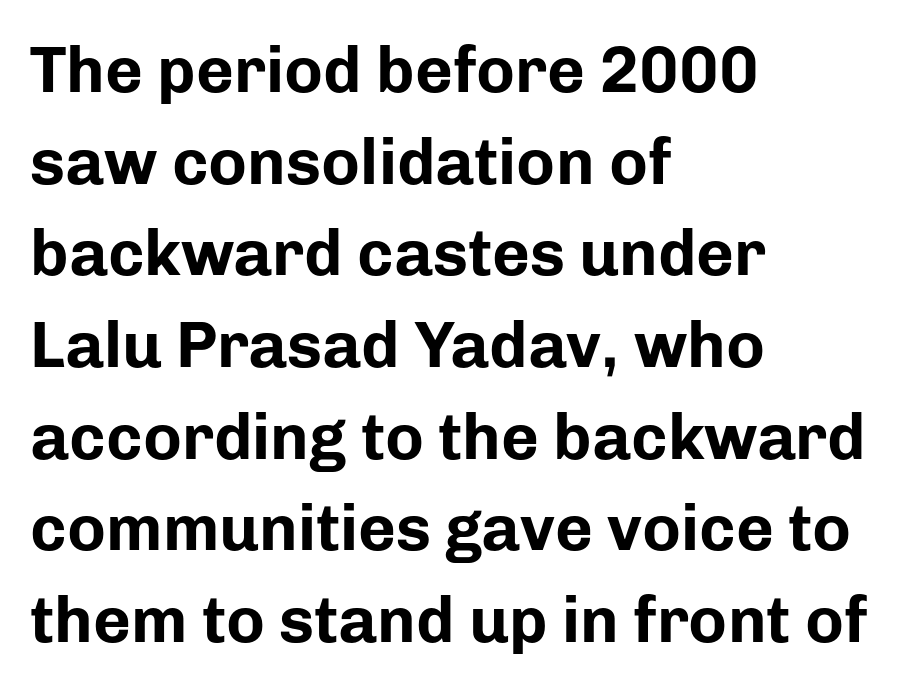
Horizontally, the lines are justified to the leading edge only. Character widths vary here, with narrow letters taking less room than wide ones. Stroke thickness is high; the sample reads as a true bold. If you drew a line through each stem, it would be perfectly vertical.
